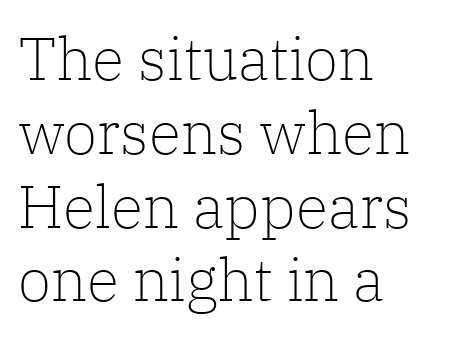
Q: Is the text bold? A: No.
Q: Is the text italic (slanted)? A: No, it is upright.
Q: Is the typeface a serif or a sans-serif typeface? A: Serif.
Q: Is the text underlined? A: No.
Q: How is the paragraph aligned? A: Left-aligned.
Q: Is the spacing between letters normal or unusually wide? A: Normal.
Q: Width (condensed, normal, or wide)? A: Normal.
Q: Stroke contrast? A: Low.
Q: x-height? A: Medium.
Q: Monospaced? A: No.
